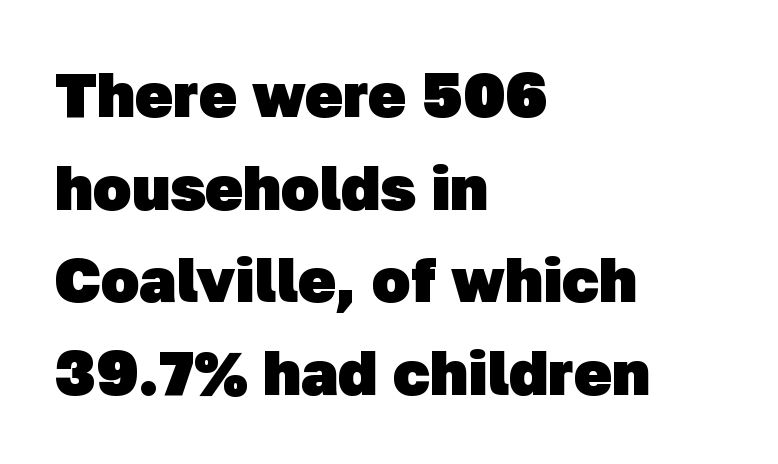
{"serif": "no", "bold": "yes", "weight": "heavy", "width": "normal", "stroke_contrast": "low", "x_height": "medium", "monospaced": "no", "underline": "no", "align": "left", "line_spacing": "normal", "line_spacing_ratio": 1.47, "letter_spacing": "normal", "letter_spacing_em": 0.0, "glyph_px": 63}
